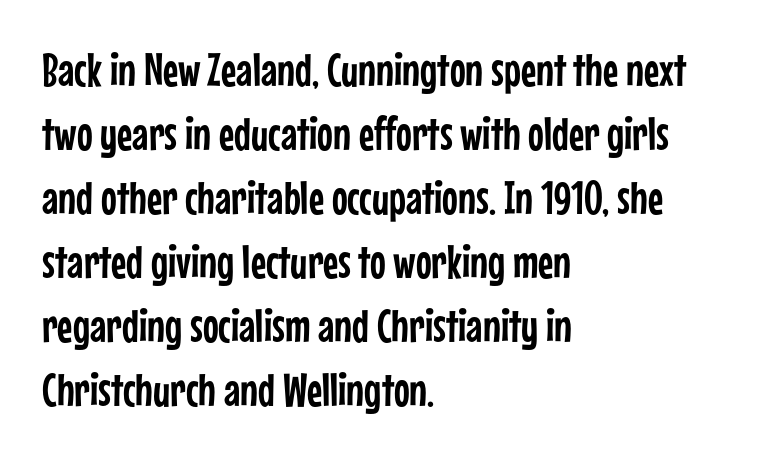
The image shows 47 px condensed sans-serif type, upright; set left-aligned, normal line spacing (1.36x), normal letter spacing, not underlined; low stroke contrast and a medium x-height.
